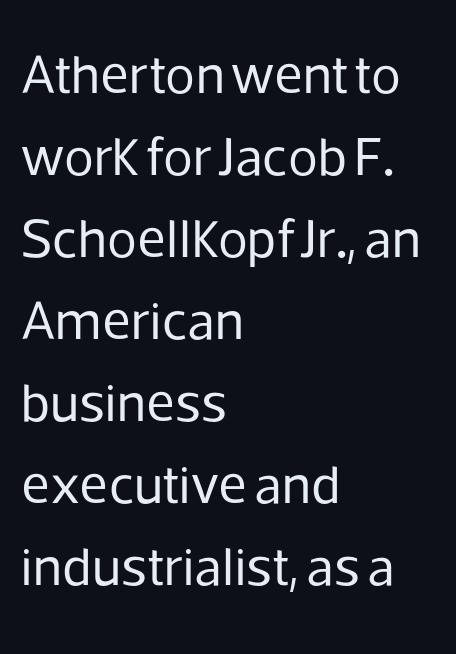
The rendering uses natural spacing where letterforms have individual widths. Check under the words: just untouched page. Compared with typical body copy, the letter spacing here is the same. Examine the stroke ends and you'll find no serifs. The space between consecutive lines is moderate. The setting favours the left margin, as ordinary paragraphs usually do.
